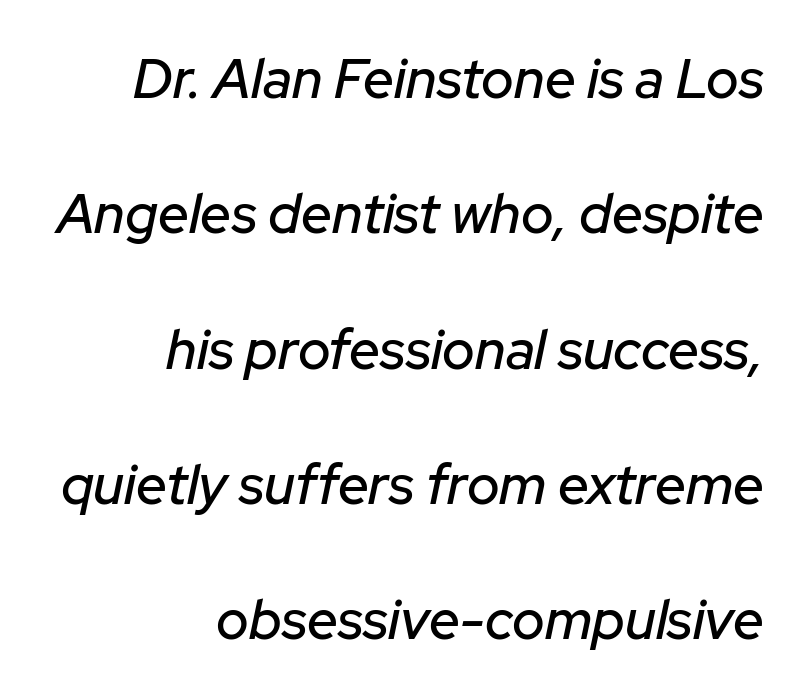
This sample has the flowing, uneven cadence of proportional lettering. The passage is arranged like a letterhead date or caption credit — flush right. A typesetter would call this zero additional tracking. Check the space under the baseline: it is left empty. Baseline-to-baseline distance is far greater than the letter height.
